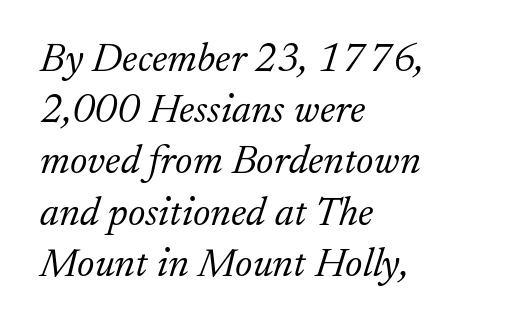
{"serif": "yes", "italic": "yes", "lean": "right", "slant_degrees": 17, "bold": "no", "weight": "light", "width": "normal", "stroke_contrast": "low", "x_height": "small", "monospaced": "no", "underline": "no", "align": "left", "line_spacing": "normal", "line_spacing_ratio": 1.25, "letter_spacing": "normal", "letter_spacing_em": 0.0, "glyph_px": 41}
